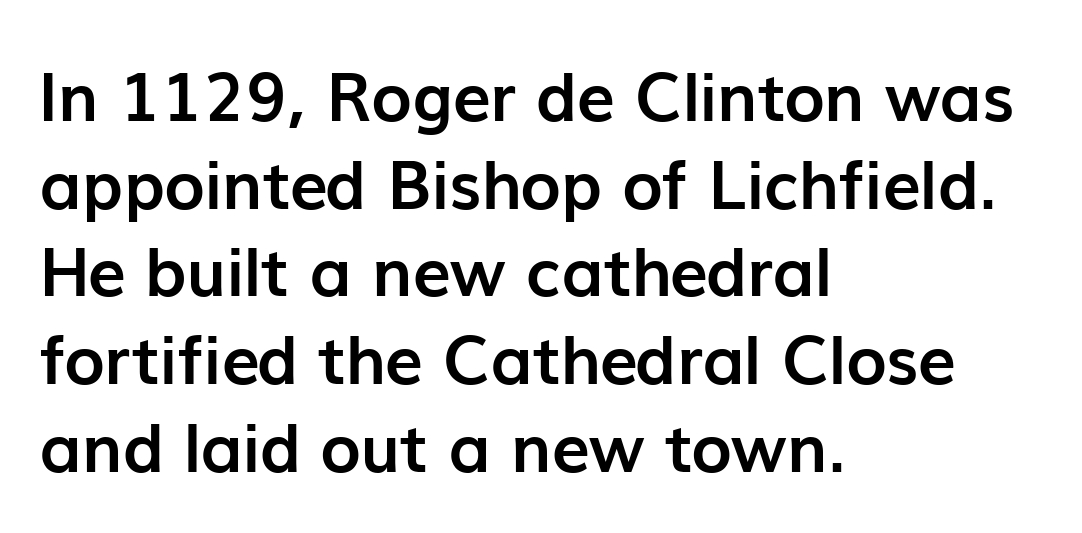
The glyphs have the mass of a bold cut. How would I describe the line gaps? Plain and ordinary. Inter-character spacing is left at the font's built-in metrics. Spacing verdict: proportional, widths tailored to each character.
